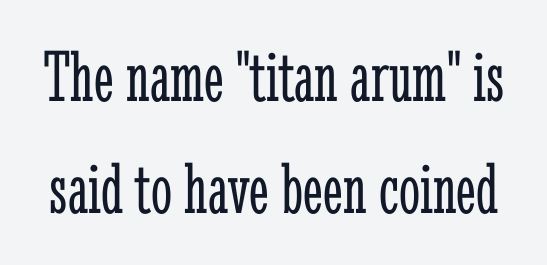
The image shows 75 px light, condensed serif type, upright; set normal line spacing (1.49x), normal letter spacing, not underlined; low stroke contrast and a medium x-height.
